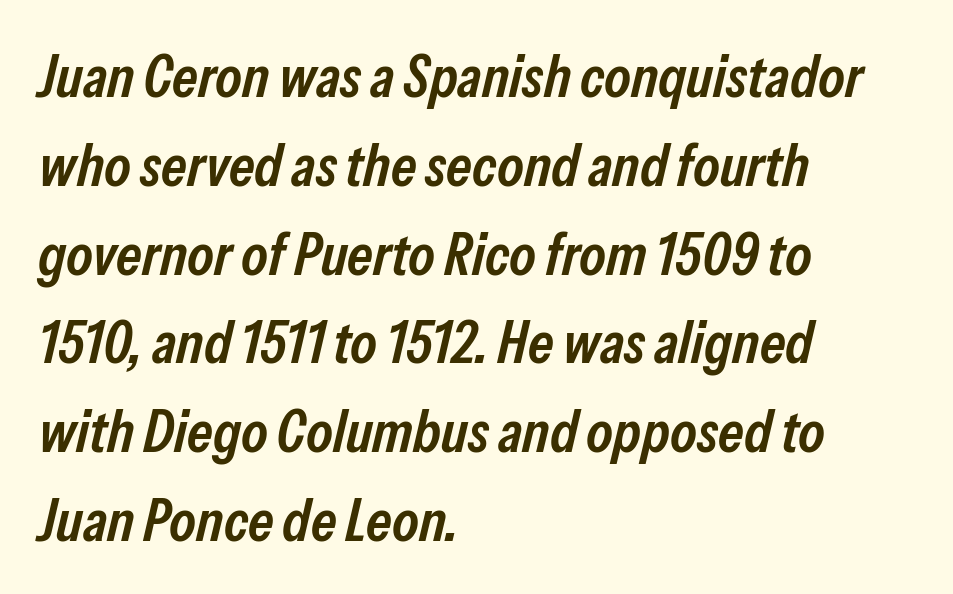
Q: Is the text bold? A: Semi-bold.
Q: Is the text italic (slanted)? A: Yes, it leans right by about 13 degrees.
Q: Is the text underlined? A: No.
Q: How is the paragraph aligned? A: Left-aligned.
Q: Is the spacing between letters normal or unusually wide? A: Normal.
Q: Is the spacing between lines tight, normal or loose? A: Normal.
Q: Width (condensed, normal, or wide)? A: Condensed.
Q: Stroke contrast? A: Low.
Q: x-height? A: Medium.
Q: Monospaced? A: No.
